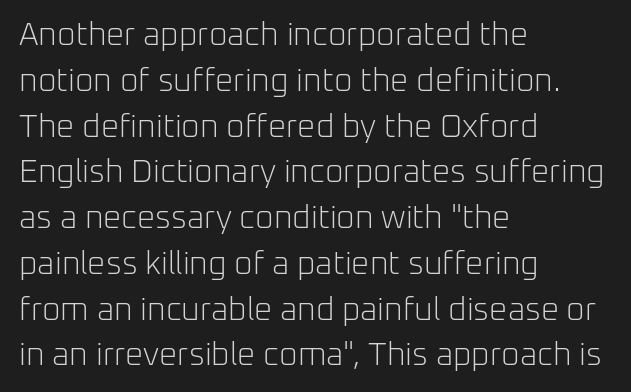
Q: Is the text bold? A: No.
Q: Is the text italic (slanted)? A: No, it is upright.
Q: Is the typeface a serif or a sans-serif typeface? A: Sans-serif.
Q: Is the text underlined? A: No.
Q: How is the paragraph aligned? A: Left-aligned.
Q: Is the spacing between letters normal or unusually wide? A: Normal.
Q: Is the spacing between lines tight, normal or loose? A: Normal.
Q: Width (condensed, normal, or wide)? A: Normal.
Q: Stroke contrast? A: Low.
Q: x-height? A: Medium.
Q: Monospaced? A: No.
